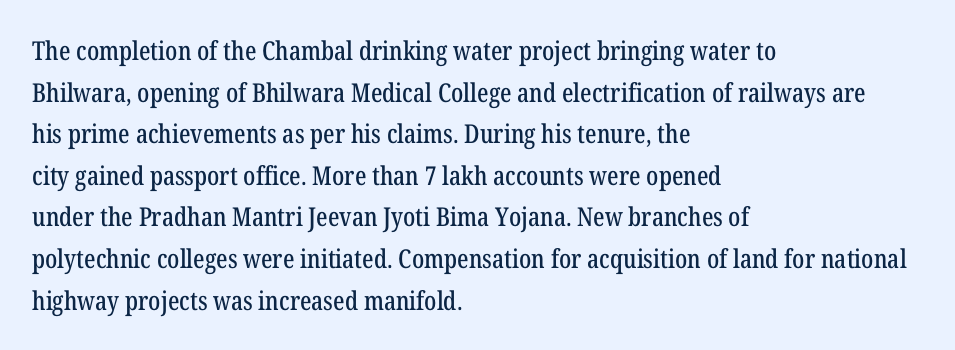
Q: Is the text italic (slanted)? A: No, it is upright.
Q: Is the text underlined? A: No.
Q: How is the paragraph aligned? A: Left-aligned.
Q: Is the spacing between letters normal or unusually wide? A: Normal.
Q: Is the spacing between lines tight, normal or loose? A: Normal.
